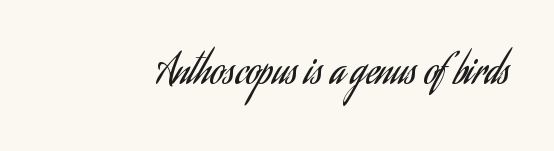
The characters are drawn with everyday or finer stroke widths. Default kerning and tracking; the words read as compact shapes. Varying glyph widths throughout — classic text-font behaviour. Rule under the text: the space is simply empty. The font family rendered here belongs to the sans-serif group.
